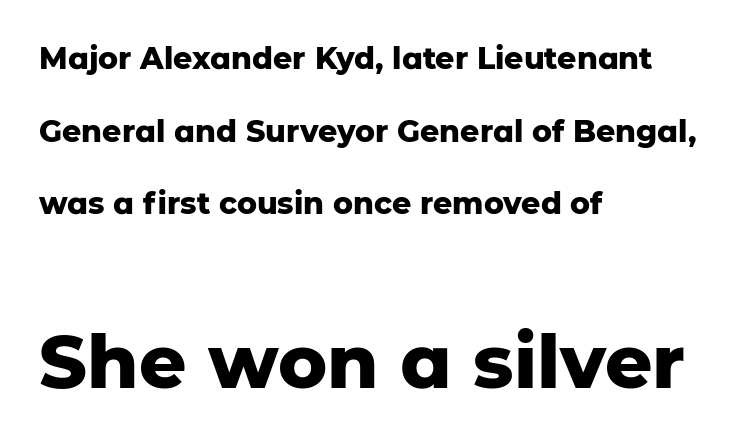
{"serif": "no", "italic": "no", "bold": "yes", "weight": "heavy", "width": "normal", "stroke_contrast": "low", "x_height": "medium", "monospaced": "no", "underline": "no", "align": "left", "line_spacing": "loose", "line_spacing_ratio": 2.42, "letter_spacing": "normal", "letter_spacing_em": 0.0, "larger_block": "second", "size_ratio": 2.47, "glyph_px": 74}
